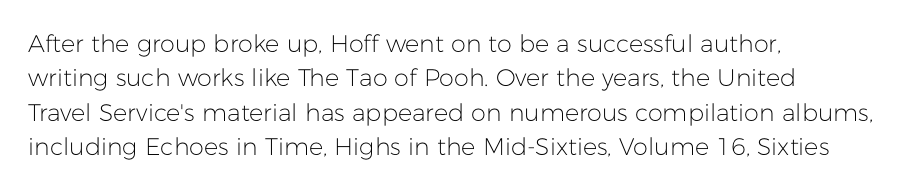
The image shows 24 px text type, upright; set left-aligned, normal line spacing (1.43x), normal letter spacing, not underlined.
